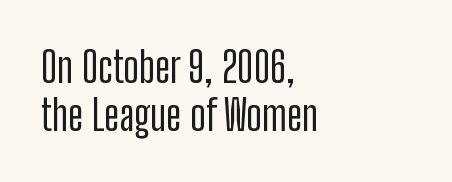
Style check: upright. The line-height multiplier appears low, near solid setting. Each row of text sits above clean, open space. These lines are rendered in a variable-pitch font.
